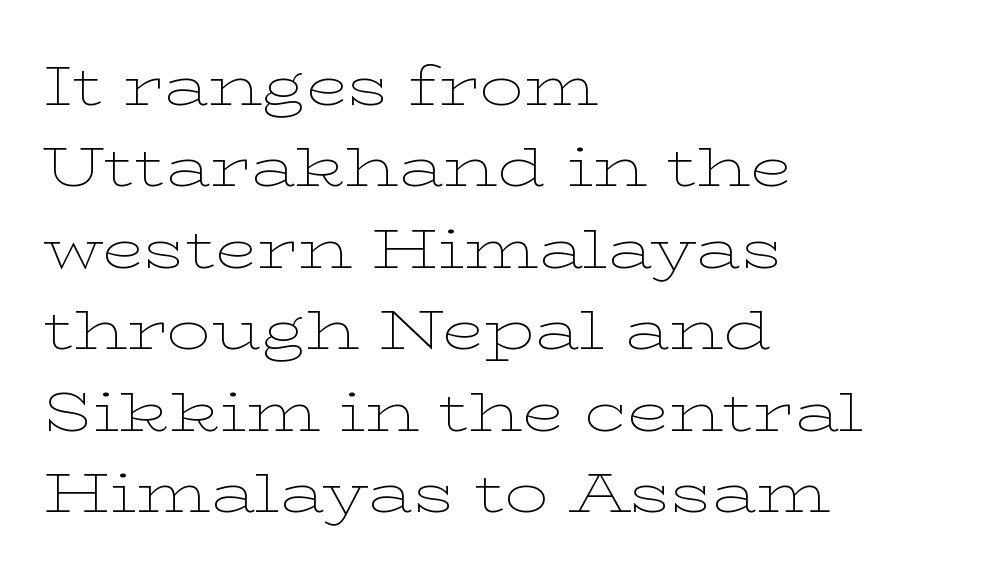
The image shows 55 px thin, wide serif type, upright; set left-aligned, normal line spacing (1.48x), normal letter spacing, not underlined; low stroke contrast and a medium x-height.
